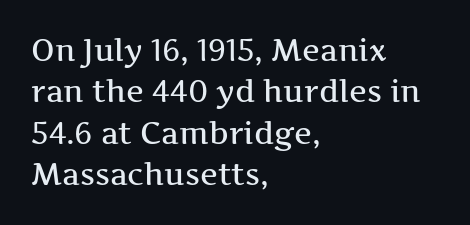
{"serif": "yes", "italic": "no", "width": "wide", "stroke_contrast": "medium", "x_height": "medium", "monospaced": "no", "underline": "no", "align": "left", "line_spacing": "normal", "line_spacing_ratio": 1.38, "letter_spacing": "normal", "letter_spacing_em": 0.0, "glyph_px": 30}
